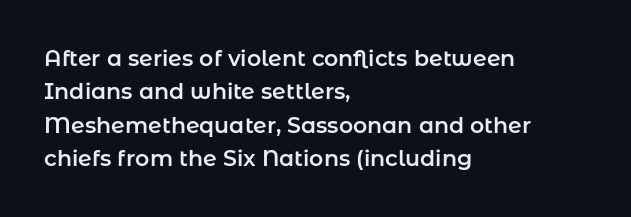
Regarding leading, the lines here are spaced in the standard way. The typography opts for an upright posture over an oblique one. Caption: multi-line text, flush left, ragged right. Nothing unusual about the tracking: characters are spaced as the font intends.
